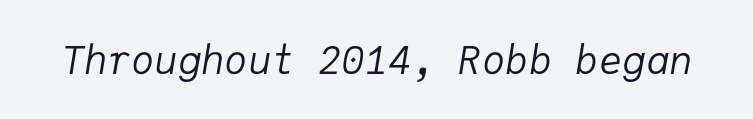
{"italic": "yes", "lean": "right", "slant_degrees": 9, "bold": "no", "weight": "regular", "width": "normal", "stroke_contrast": "low", "x_height": "medium", "monospaced": "yes", "underline": "no", "letter_spacing": "normal", "letter_spacing_em": 0.0, "glyph_px": 39}
